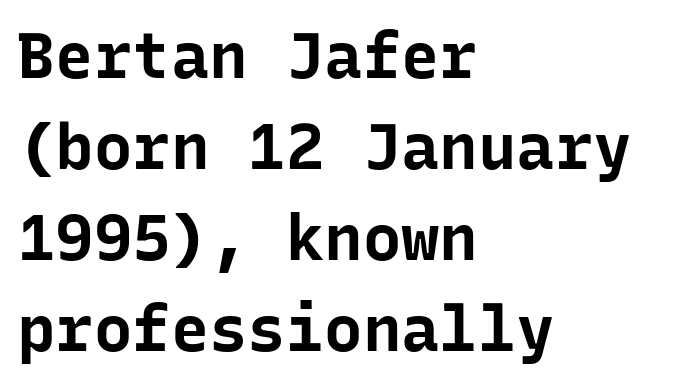
{"serif": "no", "italic": "no", "bold": "yes", "weight": "bold", "width": "normal", "stroke_contrast": "low", "x_height": "medium", "monospaced": "yes", "underline": "no", "align": "left", "line_spacing": "normal", "line_spacing_ratio": 1.42, "letter_spacing": "normal", "letter_spacing_em": 0.0, "glyph_px": 64}
